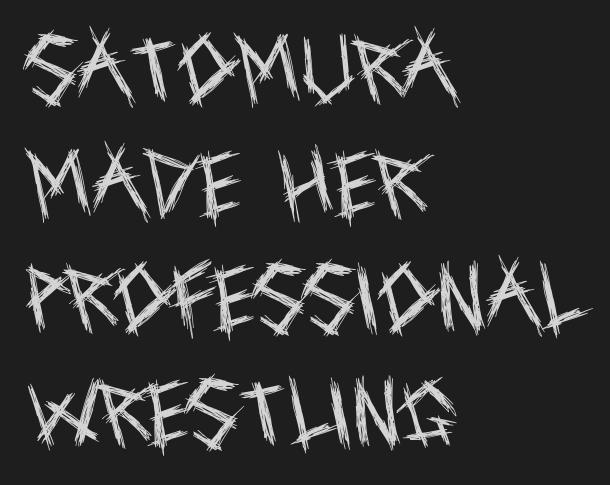
Q: Is the text bold? A: No.
Q: Is the text italic (slanted)? A: No, it is upright.
Q: Is the typeface a serif or a sans-serif typeface? A: Sans-serif.
Q: Is the text underlined? A: No.
Q: How is the paragraph aligned? A: Left-aligned.
Q: Is the spacing between letters normal or unusually wide? A: Normal.
Q: Is the spacing between lines tight, normal or loose? A: Normal.
Q: Width (condensed, normal, or wide)? A: Condensed.
Q: x-height? A: Large.
Q: Monospaced? A: No.
